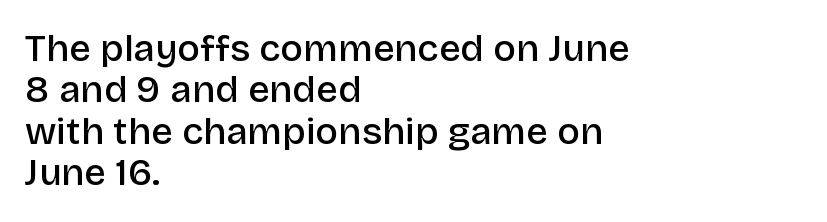
Q: Is the text bold? A: Semi-bold.
Q: Is the text italic (slanted)? A: No, it is upright.
Q: Is the typeface a serif or a sans-serif typeface? A: Sans-serif.
Q: Is the text underlined? A: No.
Q: How is the paragraph aligned? A: Left-aligned.
Q: Is the spacing between letters normal or unusually wide? A: Normal.
Q: Is the spacing between lines tight, normal or loose? A: Tight.
Q: Width (condensed, normal, or wide)? A: Normal.
Q: Stroke contrast? A: Low.
Q: x-height? A: Large.
Q: Monospaced? A: No.
